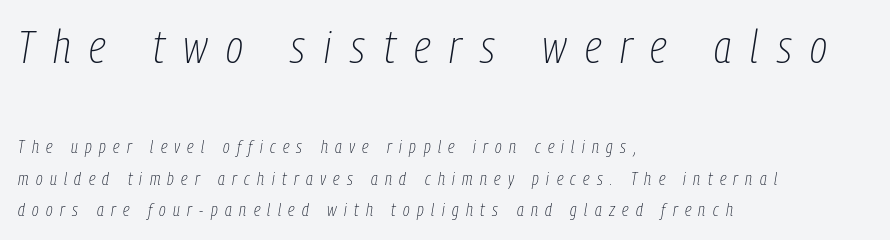
Here the glyphs are tracked loosely, breaking word shapes into spaced letters. Each letter keeps its own natural width here, so spacing adapts to shape. These lines were composed using italics. The paragraph has a hard left edge and a soft right edge. In this sample the first text group is rendered at the bigger scale.
